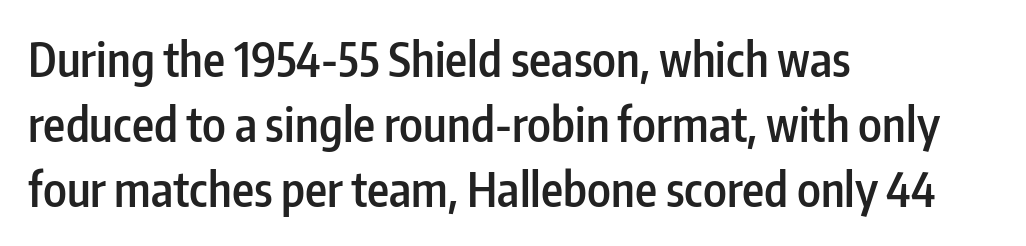
The image shows 47 px semibold, condensed sans-serif type, upright; set left-aligned, normal line spacing (1.38x), normal letter spacing, not underlined; low stroke contrast and a medium x-height.
